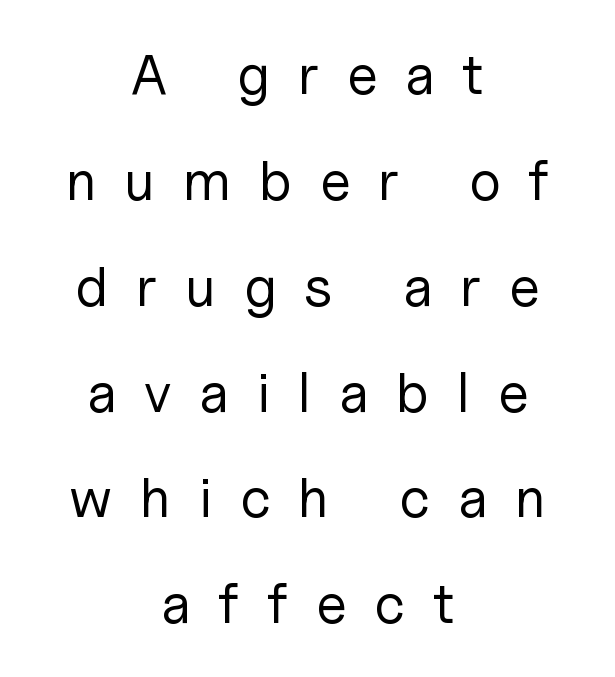
{"serif": "no", "italic": "no", "bold": "no", "weight": "regular", "width": "normal", "stroke_contrast": "low", "x_height": "medium", "monospaced": "no", "underline": "no", "align": "center", "line_spacing_ratio": 1.89, "letter_spacing": "wide", "letter_spacing_em": 0.5, "glyph_px": 56}
